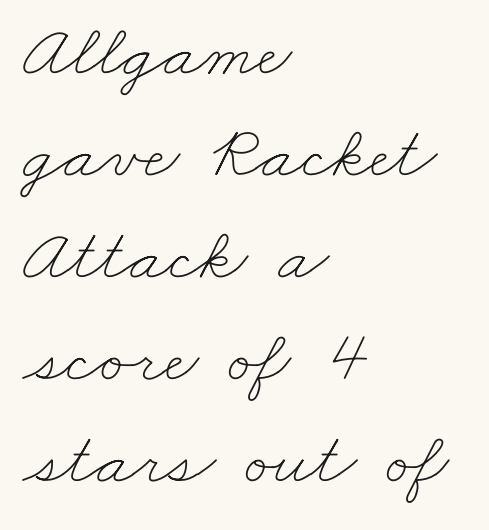
{"bold": "no", "weight": "thin", "width": "wide", "stroke_contrast": "low", "x_height": "small", "monospaced": "no", "underline": "no", "align": "left", "line_spacing": "normal", "line_spacing_ratio": 1.36, "letter_spacing": "normal", "letter_spacing_em": 0.0, "glyph_px": 75}
